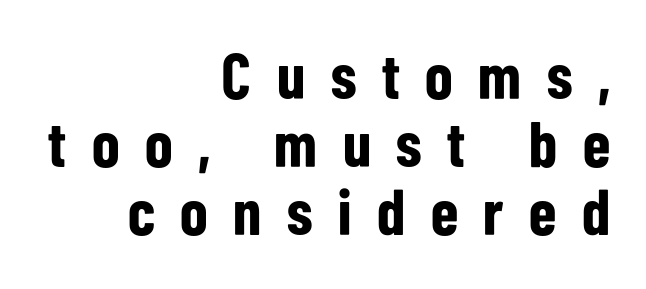
{"serif": "no", "italic": "no", "bold": "yes", "weight": "bold", "width": "condensed", "stroke_contrast": "low", "x_height": "medium", "monospaced": "no", "underline": "no", "align": "right", "line_spacing": "tight", "line_spacing_ratio": 1.06, "letter_spacing": "wide", "letter_spacing_em": 0.4, "glyph_px": 64}
